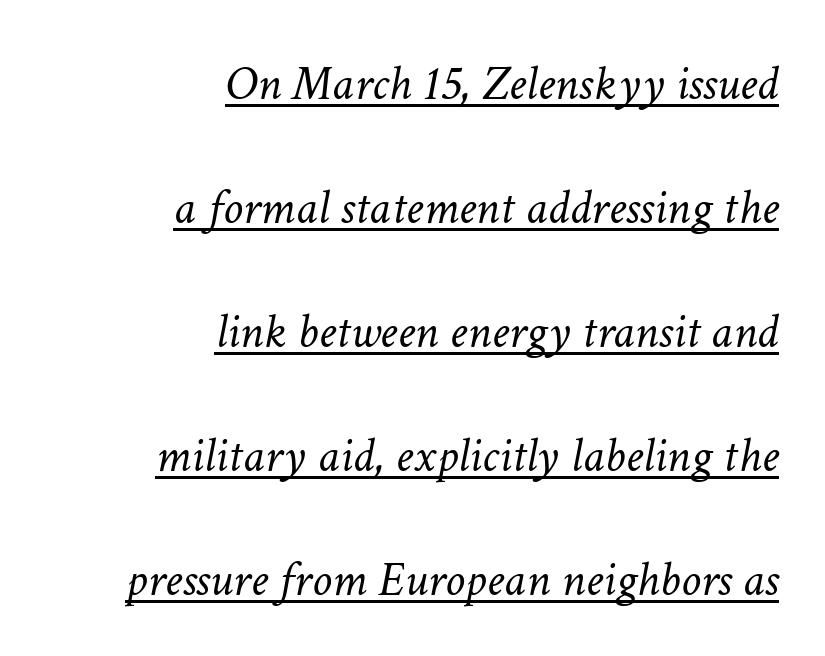
The image shows 50 px light type, italic (leaning right); set right-aligned, loose line spacing (2.48x), normal letter spacing, underlined; low stroke contrast and a medium x-height.
